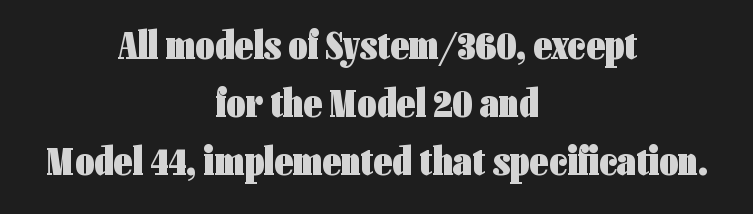
The image shows 41 px heavy, condensed sans-serif type, upright; set centered, normal line spacing (1.42x), normal letter spacing, not underlined; low stroke contrast and a medium x-height.
